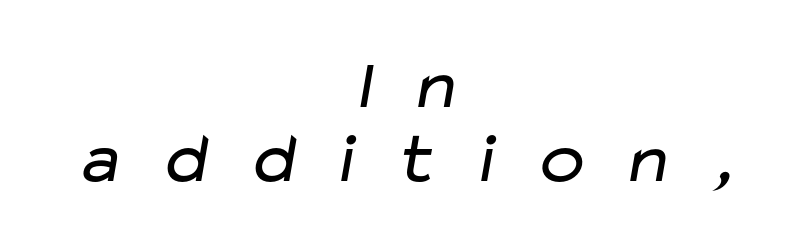
The image shows 72 px regular-weight, wide sans-serif type; set centered, tight line spacing (1.03x), unusually wide letter spacing (+0.43 em), not underlined; low stroke contrast and a medium x-height.
